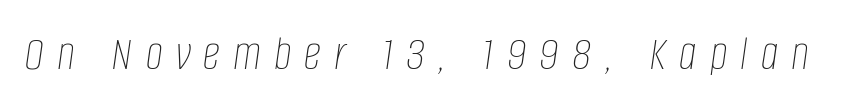
Q: Is the text bold? A: No.
Q: Is the text italic (slanted)? A: Yes, it leans right by about 8 degrees.
Q: Is the text underlined? A: No.
Q: Is the spacing between letters normal or unusually wide? A: Unusually wide.
Q: Width (condensed, normal, or wide)? A: Condensed.
Q: Stroke contrast? A: Low.
Q: x-height? A: Large.
Q: Monospaced? A: No.
